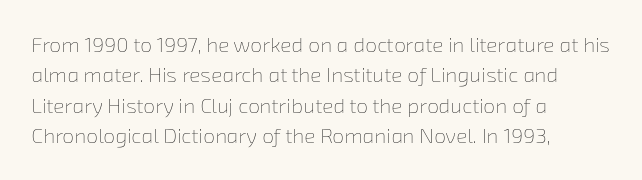
In terms of leading, this rendering sits right in the middle. The gaps between neighbouring characters are ordinary and unremarkable. Does the copy run flush right? No — it runs flush left. Anything drawn beneath the words? Only blank space. A light-to-regular cut is what we see here.
